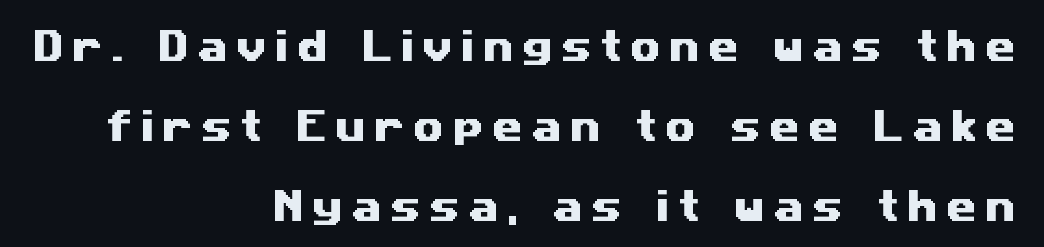
Is there much room between lines? Yes — plenty of vertical air separates them. Varying glyph widths throughout — classic text-font behaviour. A bare baseline throughout the passage. Nothing sits at the stroke ends, so this counts as sans-serif. Short note: letters widely spaced.
